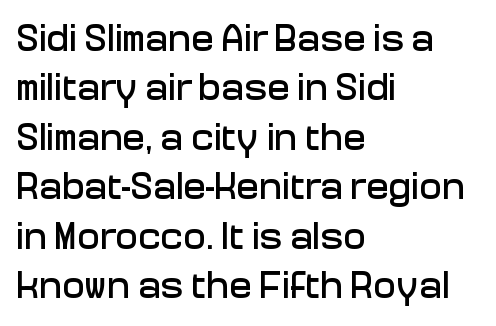
Q: Is the text italic (slanted)? A: No, it is upright.
Q: Is the typeface a serif or a sans-serif typeface? A: Sans-serif.
Q: Is the text underlined? A: No.
Q: How is the paragraph aligned? A: Left-aligned.
Q: Is the spacing between letters normal or unusually wide? A: Normal.
Q: Is the spacing between lines tight, normal or loose? A: Normal.
Q: Width (condensed, normal, or wide)? A: Normal.
Q: Stroke contrast? A: Low.
Q: x-height? A: Medium.
Q: Monospaced? A: No.
